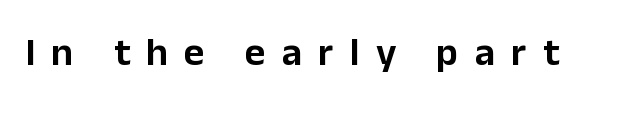
{"serif": "no", "italic": "no", "width": "normal", "stroke_contrast": "low", "x_height": "medium", "monospaced": "no", "underline": "no", "letter_spacing": "wide", "letter_spacing_em": 0.4, "glyph_px": 40}
